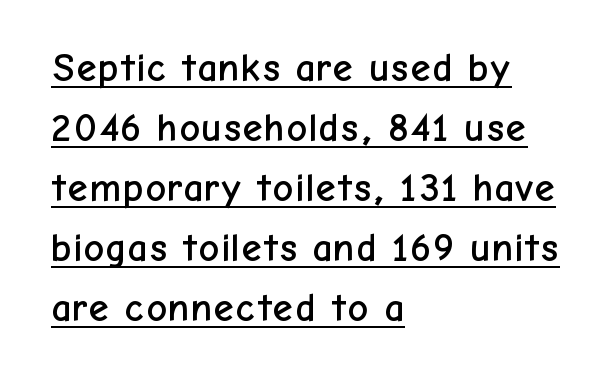
{"serif": "no", "italic": "no", "width": "normal", "stroke_contrast": "low", "x_height": "medium", "monospaced": "no", "underline": "yes", "align": "left", "line_spacing": "normal", "line_spacing_ratio": 1.5, "letter_spacing": "normal", "letter_spacing_em": 0.0, "glyph_px": 40}
